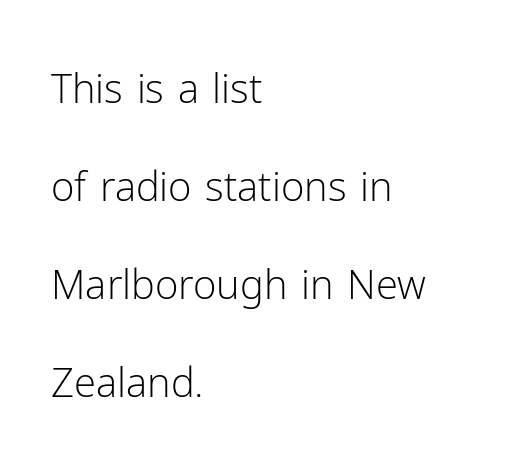
{"serif": "no", "italic": "no", "bold": "no", "weight": "light", "width": "normal", "stroke_contrast": "low", "x_height": "medium", "monospaced": "no", "underline": "no", "align": "left", "line_spacing": "loose", "line_spacing_ratio": 2.45, "letter_spacing": "normal", "letter_spacing_em": 0.0, "glyph_px": 40}
